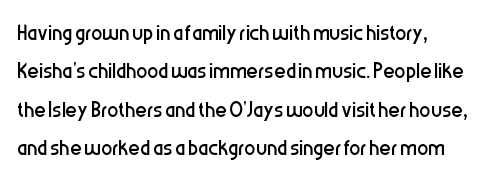
Q: Is the text bold? A: No.
Q: Is the text italic (slanted)? A: No, it is upright.
Q: Is the typeface a serif or a sans-serif typeface? A: Sans-serif.
Q: Is the text underlined? A: No.
Q: How is the paragraph aligned? A: Left-aligned.
Q: Is the spacing between letters normal or unusually wide? A: Normal.
Q: Is the spacing between lines tight, normal or loose? A: Normal.
Q: Width (condensed, normal, or wide)? A: Condensed.
Q: Stroke contrast? A: Low.
Q: x-height? A: Medium.
Q: Monospaced? A: No.
